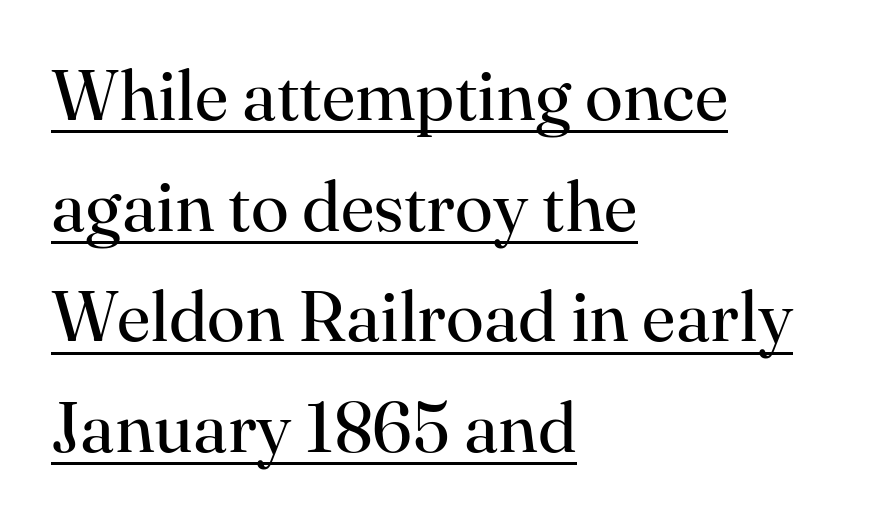
The image shows 70 px regular-weight serif type, upright; set left-aligned, normal line spacing (1.58x), normal letter spacing, underlined; high stroke contrast and a small x-height.
